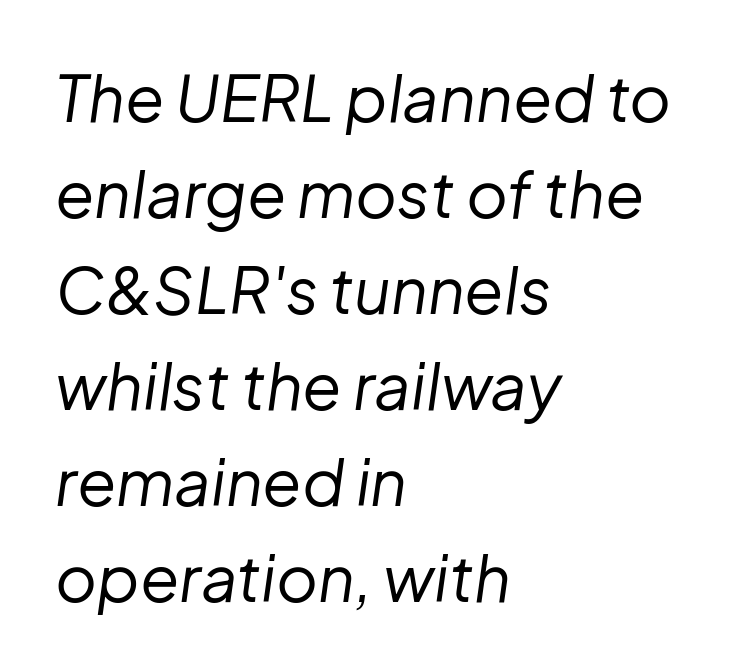
Q: Is the text bold? A: No.
Q: Is the text italic (slanted)? A: Yes, it leans right by about 8 degrees.
Q: Is the text underlined? A: No.
Q: How is the paragraph aligned? A: Left-aligned.
Q: Is the spacing between letters normal or unusually wide? A: Normal.
Q: Is the spacing between lines tight, normal or loose? A: Normal.
Q: Width (condensed, normal, or wide)? A: Normal.
Q: Stroke contrast? A: Low.
Q: x-height? A: Medium.
Q: Monospaced? A: No.
